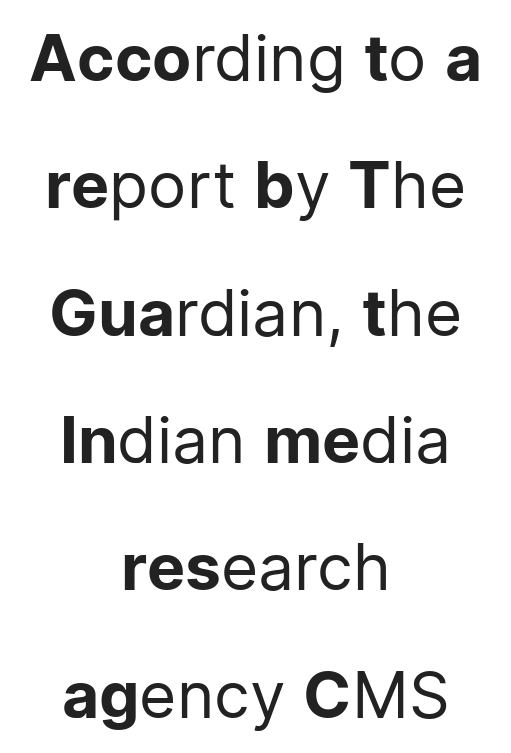
The image shows 64 px regular-weight sans-serif type, upright; set centered, loose line spacing (1.99x), normal letter spacing, not underlined; low stroke contrast and a medium x-height.
